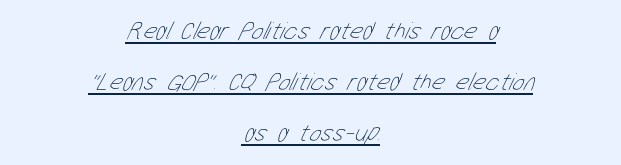
Compared with typical body copy, the letter spacing here is the same. A light-to-regular cut is what we see here. Reading down the block, each line starts at a different indent, mirrored at its end. Glance below the letters and you will spot a drawn line. Quick note: interline space is abundant.
